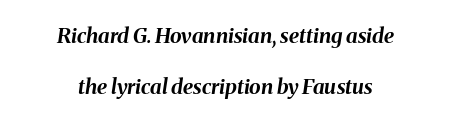
Glyph-to-glyph distance matches everyday printed text. The string is rendered with underlining switched off. Airy leading. The passage shown leans; its letterforms are oblique. The passage shown is emphatically bold. The whitespace from short lines is split evenly between both sides.
